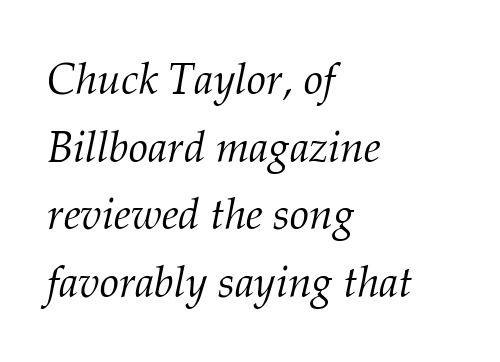
{"serif": "yes", "italic": "yes", "lean": "right", "slant_degrees": 12, "bold": "no", "weight": "light", "width": "normal", "stroke_contrast": "medium", "x_height": "medium", "monospaced": "no", "underline": "no", "align": "left", "line_spacing": "normal", "line_spacing_ratio": 1.57, "letter_spacing": "normal", "letter_spacing_em": 0.0, "glyph_px": 43}
